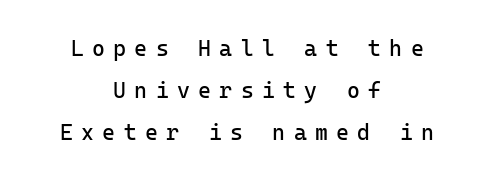
{"italic": "no", "bold": "no", "underline": "no", "align": "center", "line_spacing": "loose", "line_spacing_ratio": 1.91, "letter_spacing": "wide", "letter_spacing_em": 0.38, "glyph_px": 22}
